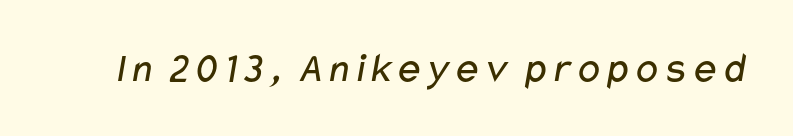
{"serif": "no", "bold": "no", "weight": "regular", "width": "wide", "stroke_contrast": "low", "x_height": "medium", "monospaced": "no", "underline": "no", "letter_spacing": "normal", "letter_spacing_em": 0.0, "glyph_px": 43}
